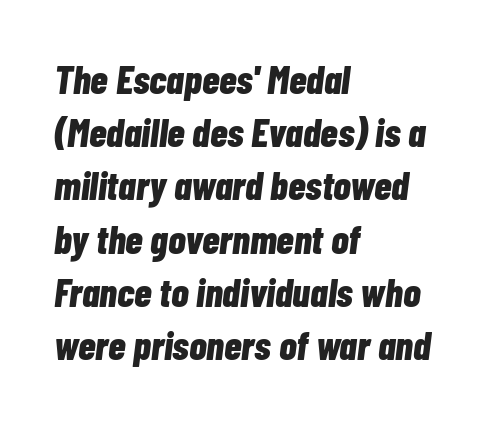
Q: Is the text bold? A: Yes.
Q: Is the text italic (slanted)? A: Yes, it leans right by about 7 degrees.
Q: Is the text underlined? A: No.
Q: How is the paragraph aligned? A: Left-aligned.
Q: Is the spacing between letters normal or unusually wide? A: Normal.
Q: Is the spacing between lines tight, normal or loose? A: Normal.
Q: Width (condensed, normal, or wide)? A: Condensed.
Q: Stroke contrast? A: Low.
Q: x-height? A: Medium.
Q: Monospaced? A: No.
